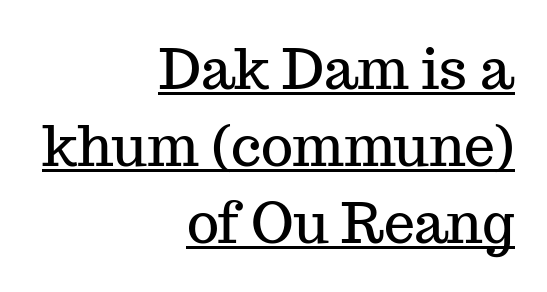
This is serif lettering, the kind often seen in printed books. Check the space under the baseline: a stroke is drawn there. The letters stand straight up with perfectly vertical stems. Glyph-to-glyph distance matches everyday printed text.
